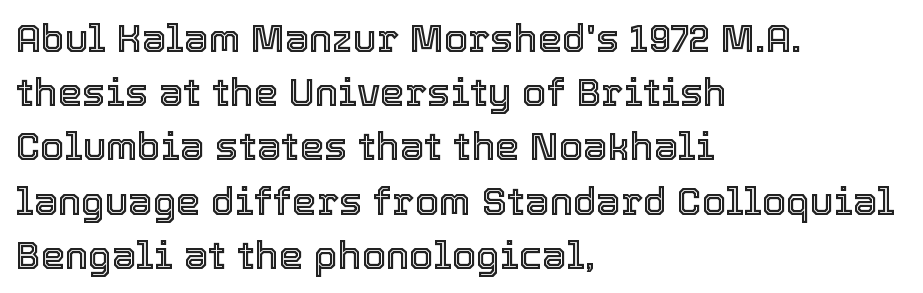
Q: Is the text italic (slanted)? A: No, it is upright.
Q: Is the text underlined? A: No.
Q: How is the paragraph aligned? A: Left-aligned.
Q: Is the spacing between letters normal or unusually wide? A: Normal.
Q: Is the spacing between lines tight, normal or loose? A: Normal.
Q: Width (condensed, normal, or wide)? A: Normal.
Q: x-height? A: Medium.
Q: Monospaced? A: No.
